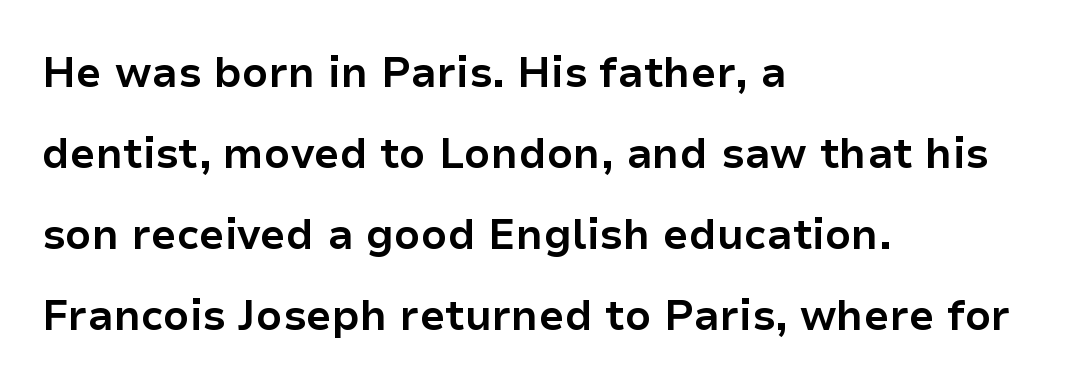
The image shows 42 px bold sans-serif type, upright; set left-aligned, loose line spacing (1.93x), normal letter spacing, not underlined; low stroke contrast and a medium x-height.
